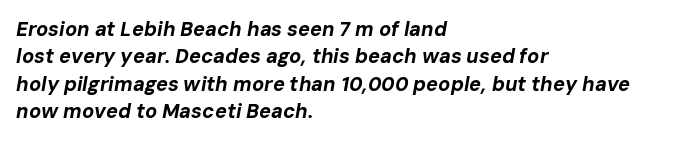
Q: Is the text bold? A: Yes.
Q: Is the text italic (slanted)? A: Yes, it leans right by about 10 degrees.
Q: Is the text underlined? A: No.
Q: How is the paragraph aligned? A: Left-aligned.
Q: Is the spacing between letters normal or unusually wide? A: Normal.
Q: Is the spacing between lines tight, normal or loose? A: Normal.
